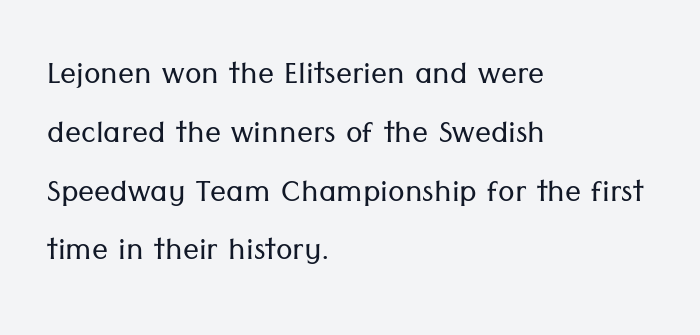
The image shows 40 px light sans-serif type, upright; set left-aligned, normal line spacing (1.47x), normal letter spacing, not underlined; low stroke contrast and a medium x-height.
